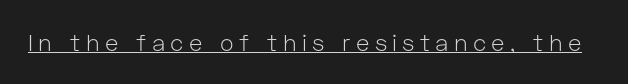
Q: Is the text bold? A: No.
Q: Is the text italic (slanted)? A: No, it is upright.
Q: Is the text underlined? A: Yes.
Q: Is the spacing between letters normal or unusually wide? A: Unusually wide.
